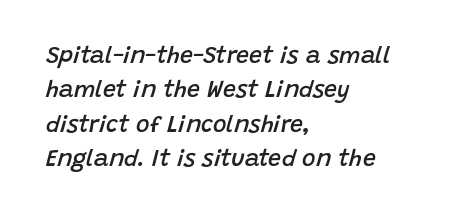
The image shows 23 px text type, italic (leaning right); set left-aligned, normal line spacing (1.5x), normal letter spacing, not underlined.
